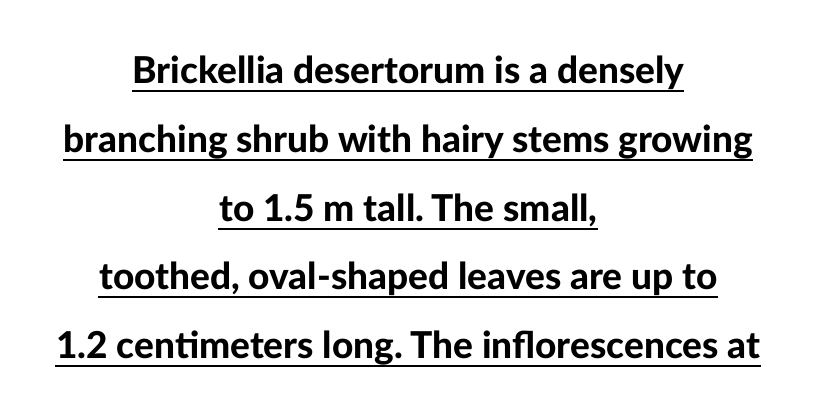
Emphasis by weight is at full strength: bold. The glyphs in this specimen are sans serif. Students, note that the glyphs here touch the page at normal intervals. Vertical strokes here are truly vertical. This sample carries an underscore along the baseline area.
